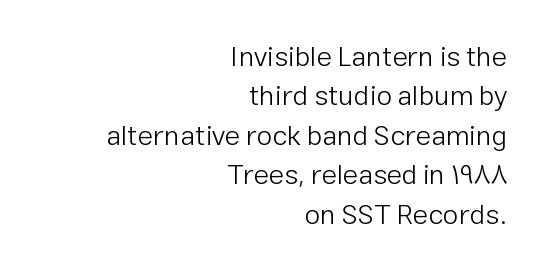
Q: Is the text bold? A: No.
Q: Is the text italic (slanted)? A: No, it is upright.
Q: Is the typeface a serif or a sans-serif typeface? A: Sans-serif.
Q: Is the text underlined? A: No.
Q: How is the paragraph aligned? A: Right-aligned.
Q: Is the spacing between letters normal or unusually wide? A: Normal.
Q: Is the spacing between lines tight, normal or loose? A: Normal.
Q: Width (condensed, normal, or wide)? A: Normal.
Q: Stroke contrast? A: Low.
Q: x-height? A: Medium.
Q: Monospaced? A: No.
